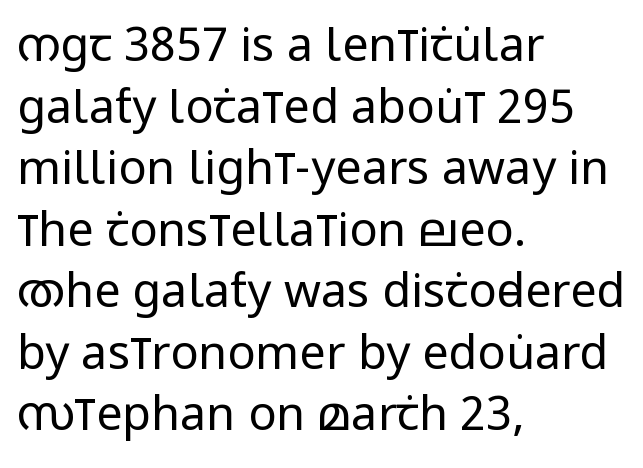
The image shows 47 px regular-weight, condensed sans-serif type, upright; set left-aligned, normal line spacing (1.31x), normal letter spacing, not underlined; low stroke contrast and a large x-height.
